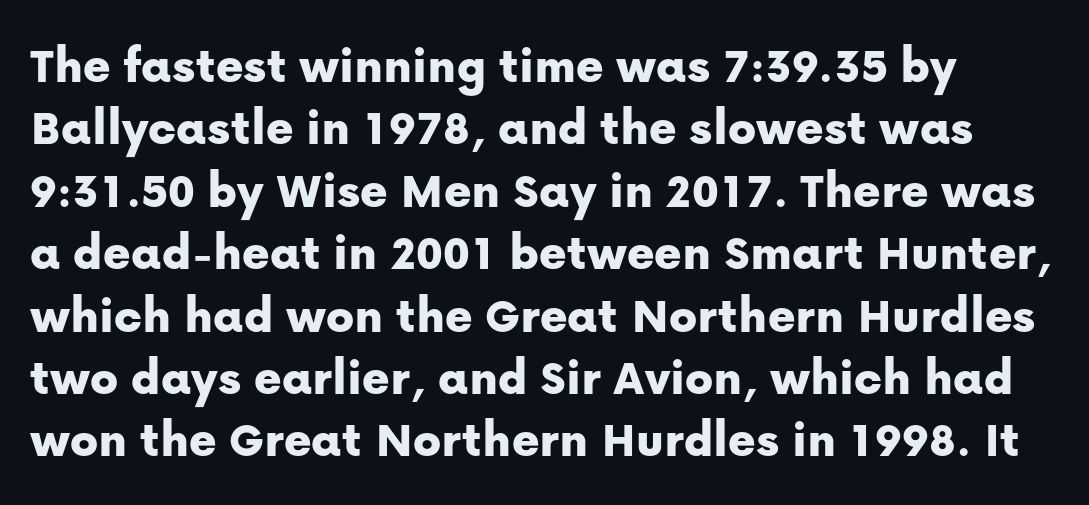
{"serif": "no", "italic": "no", "width": "normal", "stroke_contrast": "low", "x_height": "medium", "monospaced": "no", "underline": "no", "line_spacing_ratio": 1.2, "letter_spacing": "normal", "letter_spacing_em": 0.0, "glyph_px": 52}
